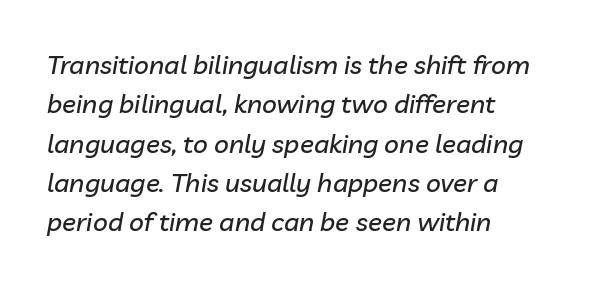
The image shows 26 px text type, italic (leaning right); set left-aligned, normal line spacing (1.51x), normal letter spacing, not underlined.
